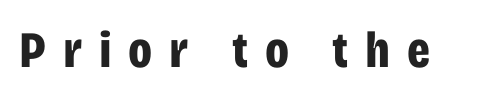
Q: Is the text bold? A: Yes.
Q: Is the text italic (slanted)? A: No, it is upright.
Q: Is the typeface a serif or a sans-serif typeface? A: Sans-serif.
Q: Is the text underlined? A: No.
Q: Is the spacing between letters normal or unusually wide? A: Unusually wide.
Q: Width (condensed, normal, or wide)? A: Condensed.
Q: Stroke contrast? A: Low.
Q: x-height? A: Large.
Q: Monospaced? A: No.
